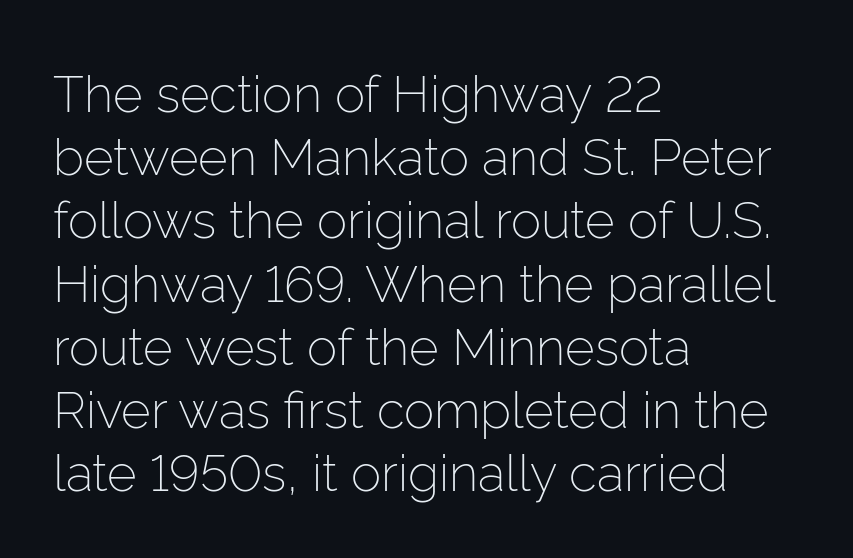
Q: Is the text bold? A: No.
Q: Is the text italic (slanted)? A: No, it is upright.
Q: Is the typeface a serif or a sans-serif typeface? A: Sans-serif.
Q: Is the text underlined? A: No.
Q: How is the paragraph aligned? A: Left-aligned.
Q: Is the spacing between letters normal or unusually wide? A: Normal.
Q: Width (condensed, normal, or wide)? A: Normal.
Q: Stroke contrast? A: Low.
Q: x-height? A: Medium.
Q: Monospaced? A: No.
